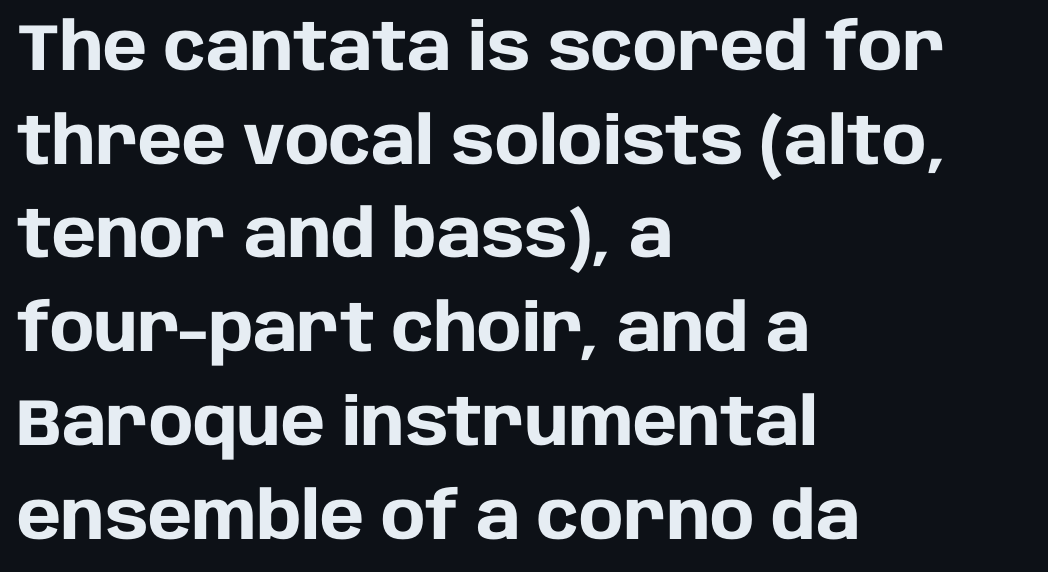
{"serif": "no", "italic": "no", "bold": "yes", "weight": "heavy", "width": "normal", "stroke_contrast": "low", "x_height": "large", "monospaced": "no", "underline": "no", "align": "left", "line_spacing": "normal", "line_spacing_ratio": 1.42, "letter_spacing": "normal", "letter_spacing_em": 0.0, "glyph_px": 66}
